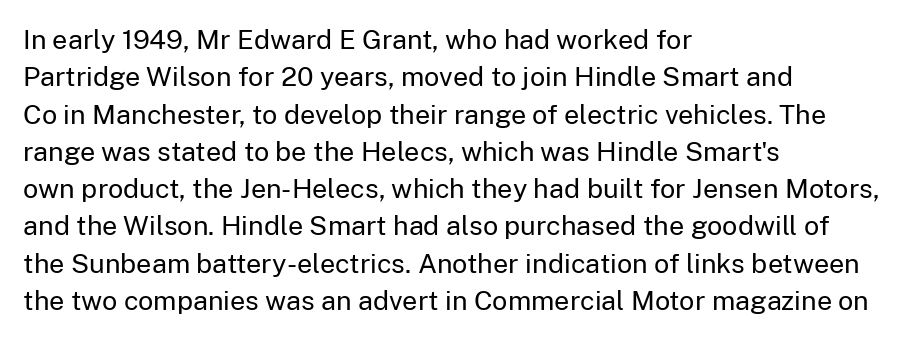
{"italic": "no", "bold": "no", "underline": "no", "align": "left", "line_spacing": "normal", "line_spacing_ratio": 1.38, "letter_spacing": "normal", "letter_spacing_em": 0.0, "glyph_px": 27}
